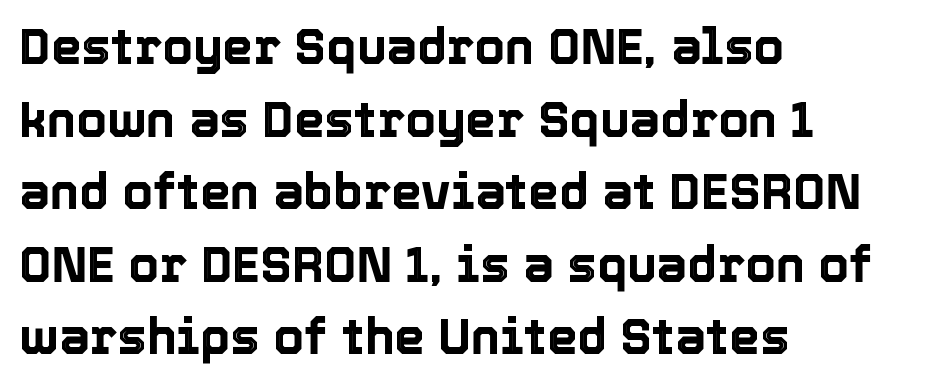
Q: Is the text italic (slanted)? A: No, it is upright.
Q: Is the text underlined? A: No.
Q: How is the paragraph aligned? A: Left-aligned.
Q: Is the spacing between letters normal or unusually wide? A: Normal.
Q: Is the spacing between lines tight, normal or loose? A: Normal.
Q: Width (condensed, normal, or wide)? A: Normal.
Q: x-height? A: Medium.
Q: Monospaced? A: No.
